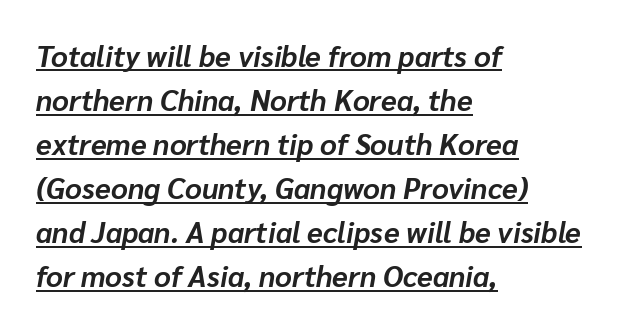
Q: Is the text bold? A: Yes.
Q: Is the text italic (slanted)? A: Yes, it leans right by about 10 degrees.
Q: Is the text underlined? A: Yes.
Q: How is the paragraph aligned? A: Left-aligned.
Q: Is the spacing between letters normal or unusually wide? A: Normal.
Q: Is the spacing between lines tight, normal or loose? A: Normal.
Q: Width (condensed, normal, or wide)? A: Normal.
Q: Stroke contrast? A: Low.
Q: x-height? A: Medium.
Q: Monospaced? A: No.
